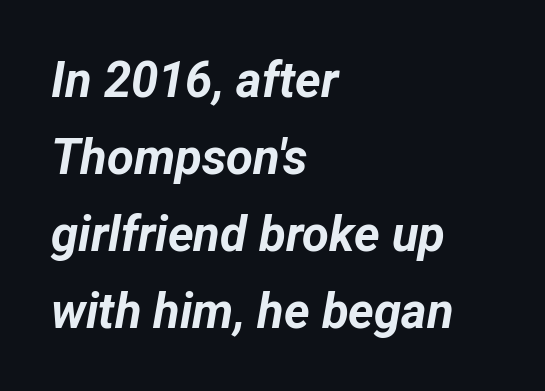
The image shows 49 px bold type, italic (leaning right); set left-aligned, normal line spacing (1.57x), normal letter spacing, not underlined; low stroke contrast and a medium x-height.
